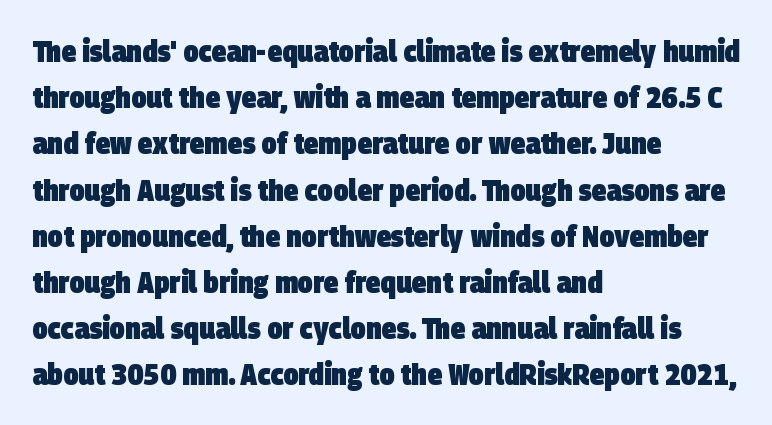
The image shows 30 px heavy, condensed sans-serif type; set left-aligned, normal line spacing (1.54x), normal letter spacing, not underlined; low stroke contrast and a large x-height.
